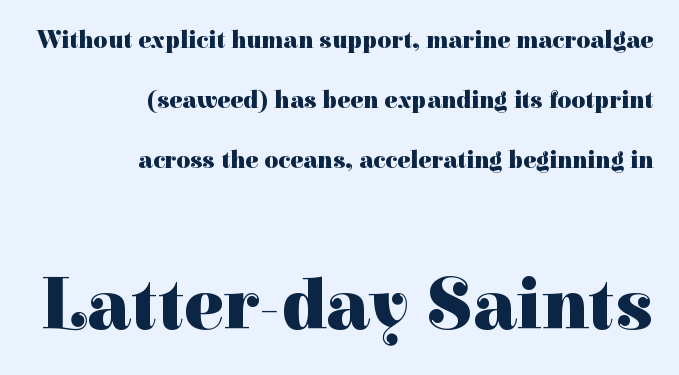
The tracking reads as untouched default to a designer's eye. The typography opts for an upright posture over an oblique one. Typographic density is high because the face is bold. If you squint, the bottom block still reads clearly — it's the larger of the two. Rows of type keep a wide berth in the vertical direction. Yep, those are serifs on the letters.
